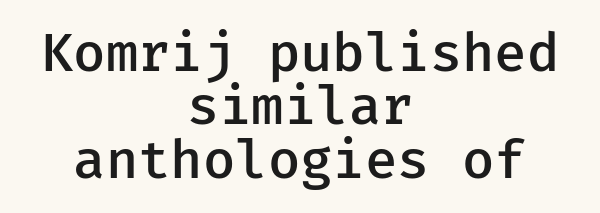
You could call the tracking neutral — neither tight nor loose. Vertically, the passage feels compressed, each row crowding the next. A bare baseline throughout the passage. The passage is arranged like a title page — every line centered. Ordinary non-slanted type is in use. The font is running at a semibold setting, under full bold.
